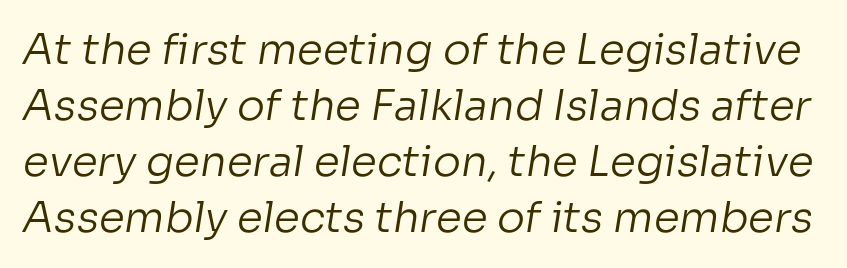
Q: Is the text bold? A: No.
Q: Is the typeface a serif or a sans-serif typeface? A: Sans-serif.
Q: Is the text underlined? A: No.
Q: Is the spacing between letters normal or unusually wide? A: Normal.
Q: Is the spacing between lines tight, normal or loose? A: Normal.
Q: Width (condensed, normal, or wide)? A: Normal.
Q: Stroke contrast? A: Low.
Q: x-height? A: Medium.
Q: Monospaced? A: No.
